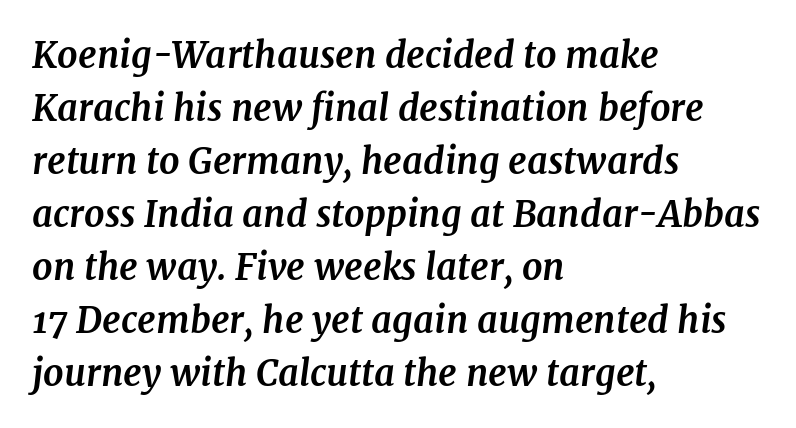
Q: Is the text bold? A: Yes.
Q: Is the text italic (slanted)? A: Yes, it leans right by about 7 degrees.
Q: Is the typeface a serif or a sans-serif typeface? A: Serif.
Q: Is the text underlined? A: No.
Q: How is the paragraph aligned? A: Left-aligned.
Q: Is the spacing between letters normal or unusually wide? A: Normal.
Q: Is the spacing between lines tight, normal or loose? A: Normal.
Q: Width (condensed, normal, or wide)? A: Normal.
Q: Stroke contrast? A: Medium.
Q: x-height? A: Medium.
Q: Monospaced? A: No.
